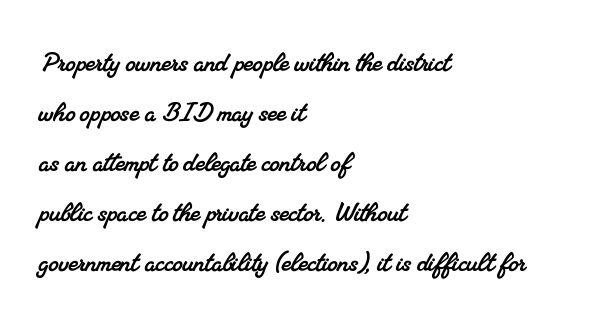
These lines are rendered in a variable-pitch font. The letterforms sit shoulder to shoulder at normal distance. Type without underlining. Baseline-to-baseline distance is the conventional proportion of letter height. If you drew a ruler down the left edge, every line would touch it. Small tapered or slab feet sit at the stroke ends, so this counts as serif.
